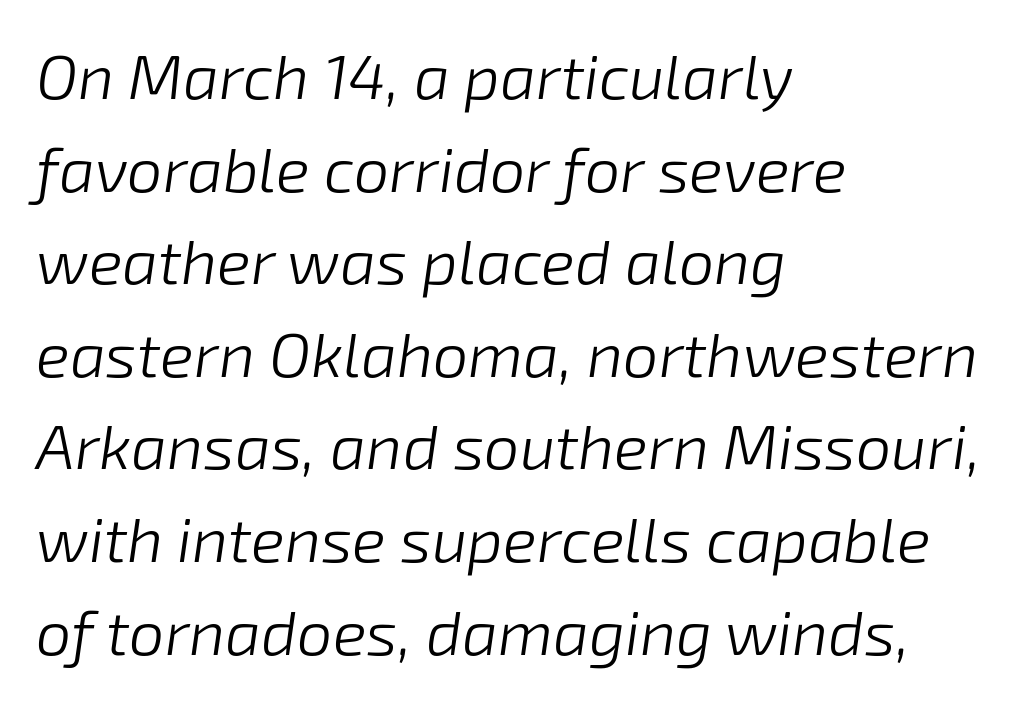
Q: Is the text bold? A: No.
Q: Is the text italic (slanted)? A: Yes, it leans right by about 8 degrees.
Q: Is the text underlined? A: No.
Q: How is the paragraph aligned? A: Left-aligned.
Q: Is the spacing between letters normal or unusually wide? A: Normal.
Q: Is the spacing between lines tight, normal or loose? A: Normal.
Q: Width (condensed, normal, or wide)? A: Normal.
Q: Stroke contrast? A: Low.
Q: x-height? A: Medium.
Q: Monospaced? A: No.
